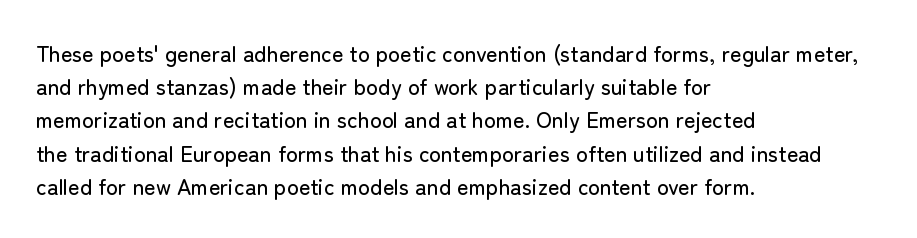
Q: Is the text italic (slanted)? A: No, it is upright.
Q: Is the text underlined? A: No.
Q: How is the paragraph aligned? A: Left-aligned.
Q: Is the spacing between letters normal or unusually wide? A: Normal.
Q: Is the spacing between lines tight, normal or loose? A: Normal.
